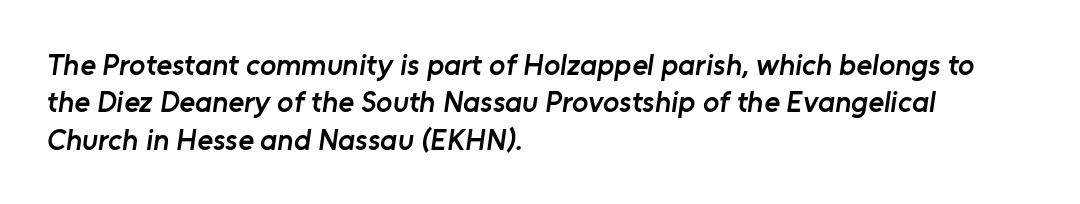
The image shows 30 px semibold sans-serif type; set left-aligned, normal line spacing (1.25x), normal letter spacing, not underlined; low stroke contrast and a medium x-height.
